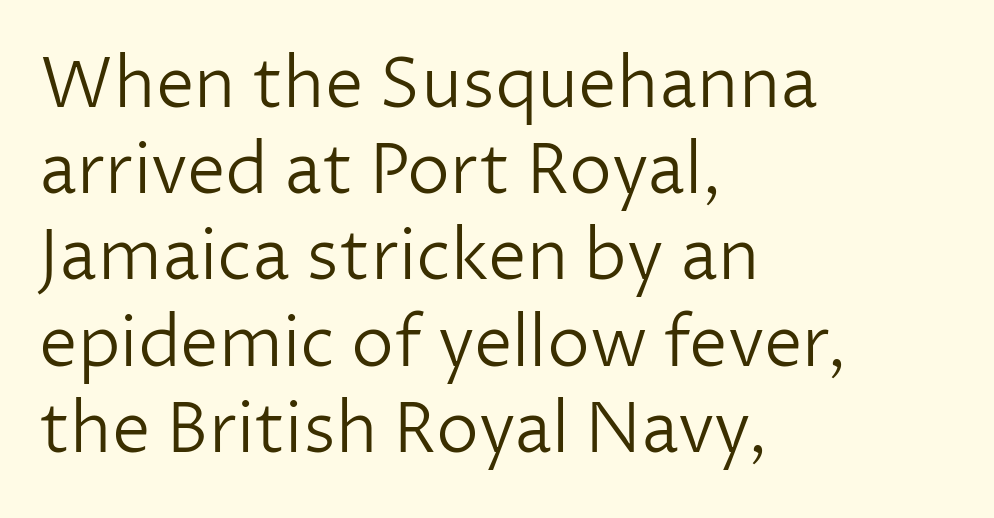
{"serif": "no", "italic": "no", "bold": "no", "weight": "light", "width": "normal", "stroke_contrast": "low", "x_height": "medium", "monospaced": "no", "underline": "no", "align": "left", "line_spacing": "normal", "line_spacing_ratio": 1.25, "letter_spacing": "normal", "letter_spacing_em": 0.0, "glyph_px": 69}
